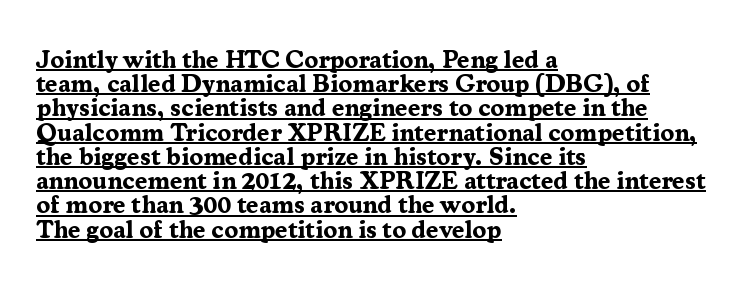
{"italic": "no", "bold": "yes", "underline": "yes", "align": "left", "line_spacing": "tight", "line_spacing_ratio": 0.97, "letter_spacing": "normal", "letter_spacing_em": 0.0, "glyph_px": 25}
